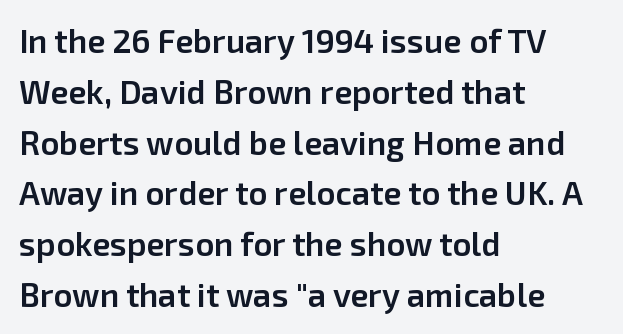
Q: Is the text bold? A: Semi-bold.
Q: Is the text italic (slanted)? A: No, it is upright.
Q: Is the typeface a serif or a sans-serif typeface? A: Sans-serif.
Q: Is the text underlined? A: No.
Q: How is the paragraph aligned? A: Left-aligned.
Q: Is the spacing between letters normal or unusually wide? A: Normal.
Q: Is the spacing between lines tight, normal or loose? A: Normal.
Q: Width (condensed, normal, or wide)? A: Normal.
Q: Stroke contrast? A: Low.
Q: x-height? A: Medium.
Q: Monospaced? A: No.
